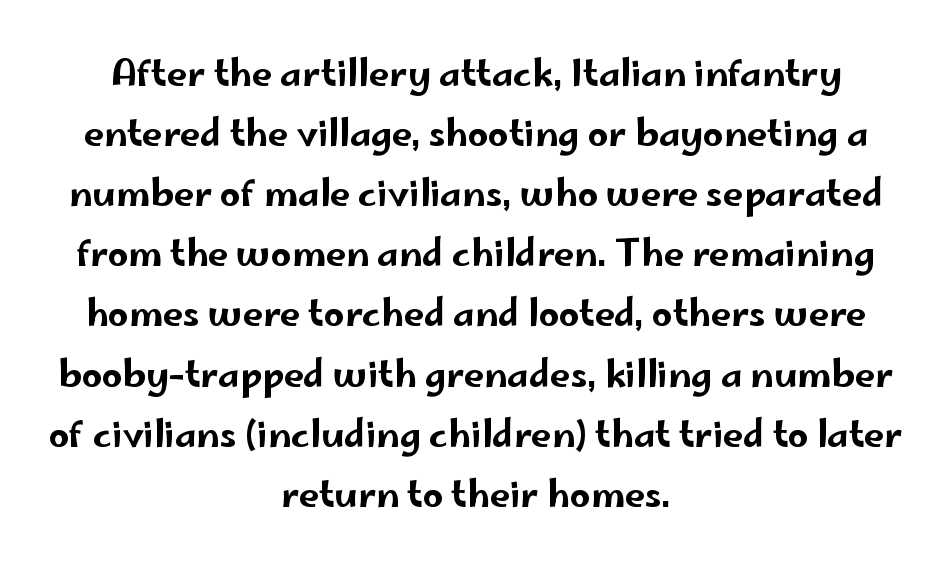
Baseline-to-baseline distance is the conventional proportion of letter height. Letters rest on an invisible, unmarked baseline. Observe the absence of serifs on each vertical stroke in this sample. The font's upright variant was chosen for this text. What stands out about the letter spacing? Nothing — it is the standard amount. Centered paragraph, ragged on both sides.
